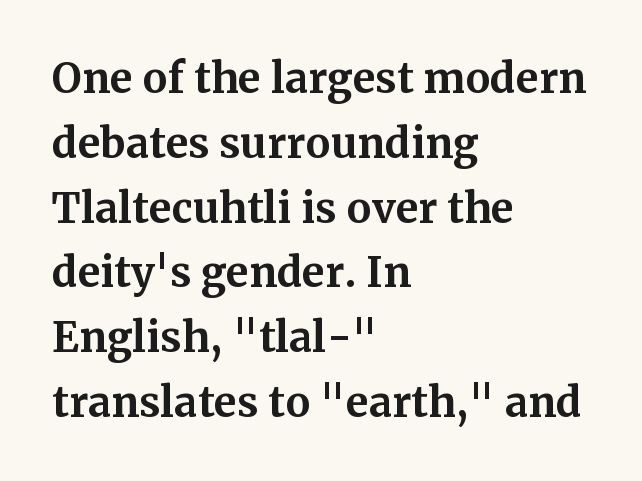
Each new line begins a customary step beneath the previous one. Letter spacing: default. Is the type bold? Yes — the strokes are clearly thick and heavy. Tall strokes in this sample are plumb rather than angled. Character widths vary here, with narrow letters taking less room than wide ones.
